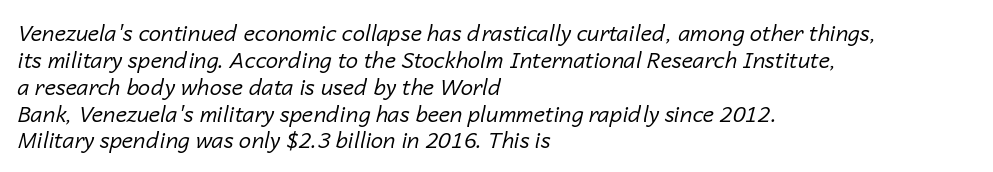
These lines stack with their left ends in a neat column. The face used here has a pronounced slope to its letters. Is the letter spacing exaggerated? No — it looks like the ordinary default. Each row of text sits above clean, open space. A quiet, ordinary-to-light weight characterises the typeface.
